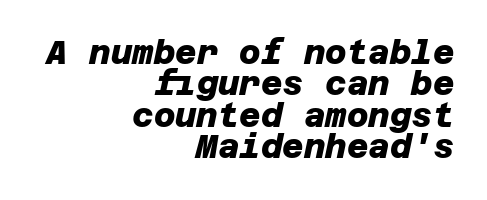
The rendering anchors every line to the right-hand side. This block would grow much taller if given ordinary leading; it's compressed now. The type family on display is of the sans-serif kind. Quick note: underline off.
